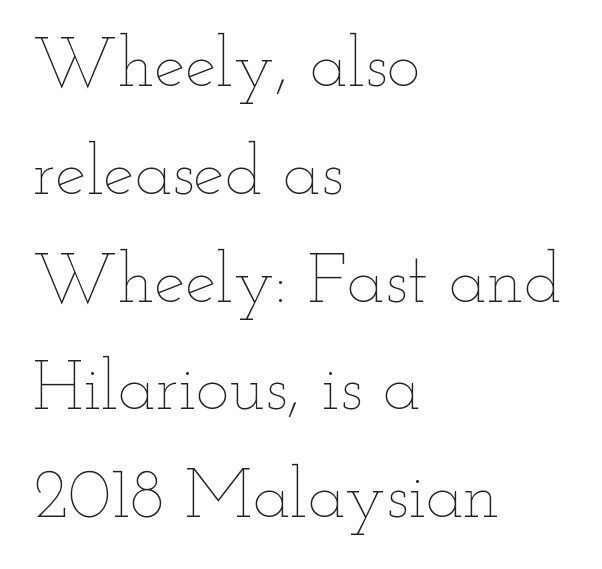
The image shows 70 px thin, wide type, upright; set left-aligned, normal line spacing (1.54x), normal letter spacing, not underlined; low stroke contrast and a small x-height.
